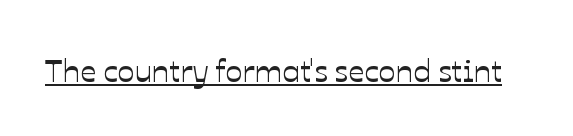
The rendering keeps characters at their native spacing. If you drew a line through each stem, it would be perfectly vertical. A rule runs beneath these lines of type. Do the characters align in a grid? No, the font is proportional.
